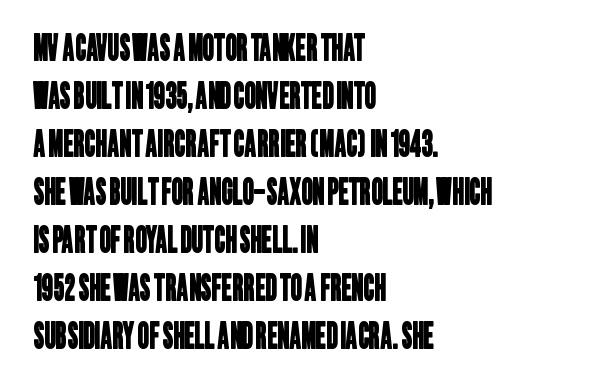
{"serif": "no", "width": "condensed", "stroke_contrast": "low", "x_height": "large", "monospaced": "no", "underline": "no", "align": "left", "line_spacing": "normal", "line_spacing_ratio": 1.37, "letter_spacing": "normal", "letter_spacing_em": 0.0, "glyph_px": 35}
